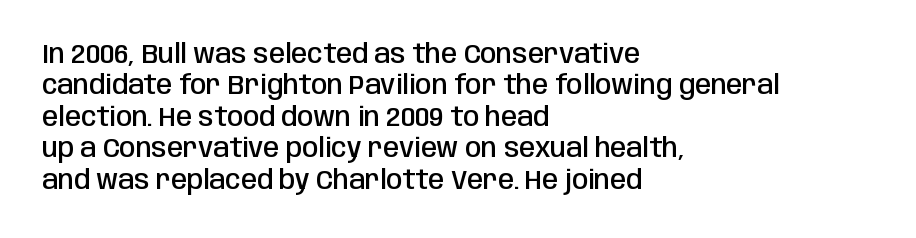
Here the glyphs are tracked normally, forming tight word shapes. Posture: vertical. Quick note: underline off. In CSS terms this would be text-align: left. This is moderately heavy type, rendered in semibold.
